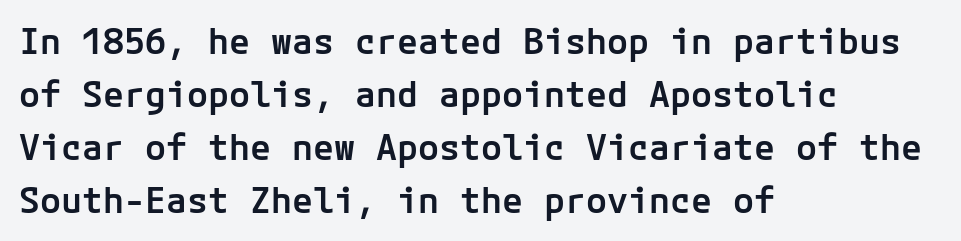
{"serif": "no", "italic": "no", "bold": "semi", "weight": "semibold", "width": "normal", "stroke_contrast": "low", "x_height": "medium", "underline": "no", "align": "left", "line_spacing": "normal", "line_spacing_ratio": 1.51, "letter_spacing": "normal", "letter_spacing_em": 0.0, "glyph_px": 35}
